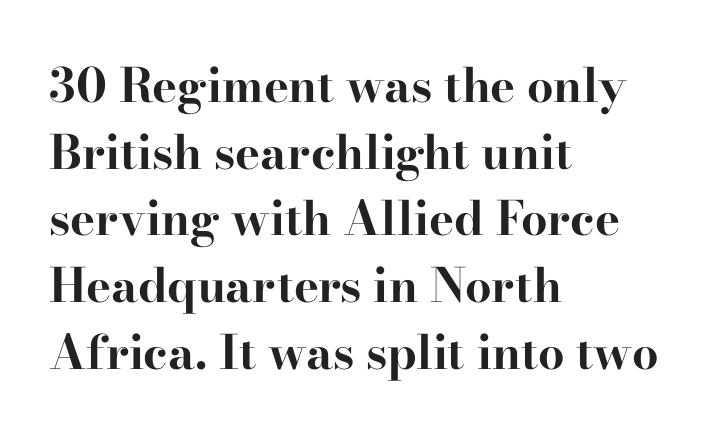
In CSS terms this would be text-align: left. If you drew a line through each stem, it would be perfectly vertical. The string is rendered with underlining switched off. The rendering uses a moderate line-height, typical for paragraphs.
